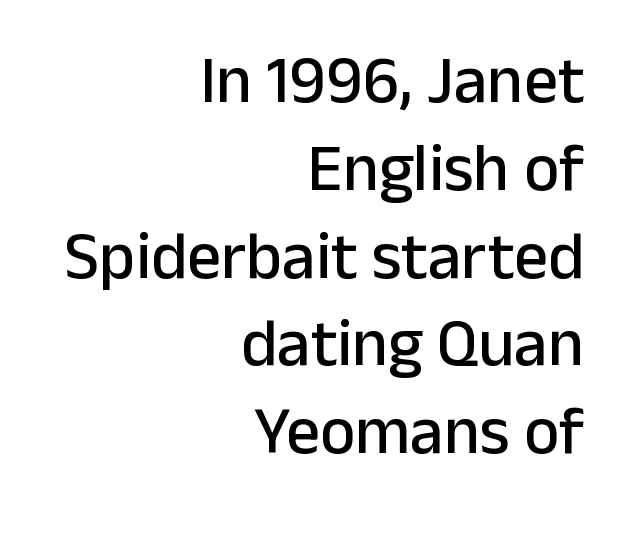
The face used here is proportionally spaced, like ordinary book or web type. What stands out about the letter spacing? Nothing — it is the standard amount. Horizontally, the lines are justified to the trailing edge only. Type without underlining. Style check: upright.
